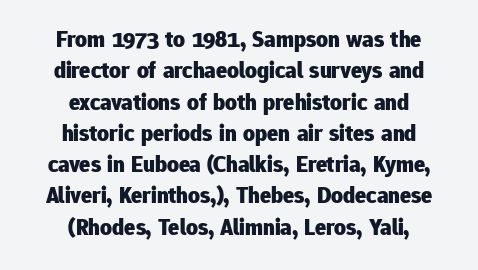
Notice how descenders clear the ascenders below comfortably — that's standard leading. Nobody touched the tracking dial on this one. Ascenders rise straight up at ninety degrees. Beneath every word, the page is bare.
